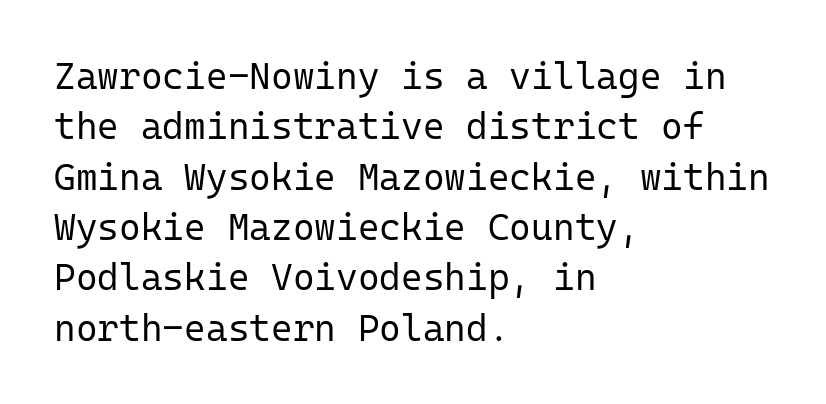
{"serif": "no", "italic": "no", "bold": "no", "weight": "regular", "width": "normal", "stroke_contrast": "low", "x_height": "medium", "monospaced": "yes", "underline": "no", "align": "left", "line_spacing": "normal", "line_spacing_ratio": 1.36, "letter_spacing": "normal", "letter_spacing_em": 0.0, "glyph_px": 37}
